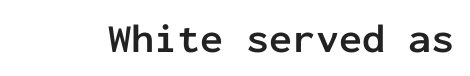
The strokes are fattened all the way to bold. This rendering leaves character spacing at its baseline value. Only glyphs here, with clear space below each row. The passage shown is typed in a monospace face where columns stay perfectly aligned. The characters display no serif detailing; their extremities are plain. Posture: vertical.
